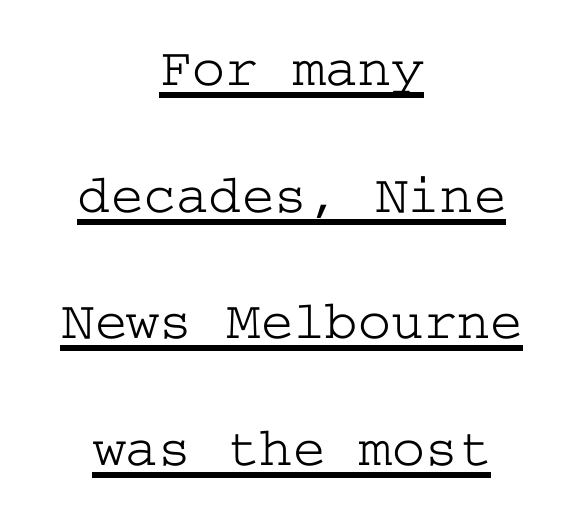
The image shows 56 px wide serif type, upright; set centered, loose line spacing (2.26x), normal letter spacing, underlined; low stroke contrast and a medium x-height.
